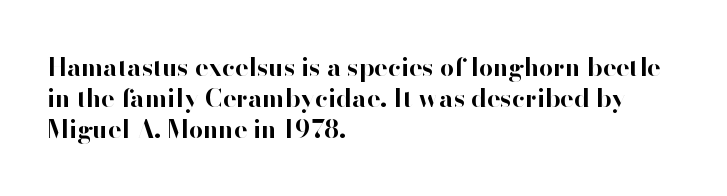
Q: Is the text bold? A: Yes.
Q: Is the text italic (slanted)? A: No, it is upright.
Q: Is the text underlined? A: No.
Q: How is the paragraph aligned? A: Left-aligned.
Q: Is the spacing between letters normal or unusually wide? A: Normal.
Q: Is the spacing between lines tight, normal or loose? A: Normal.
